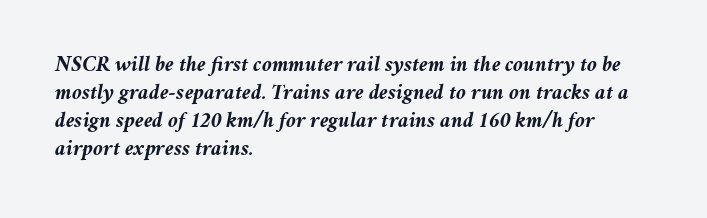
Q: Is the text bold? A: Yes.
Q: Is the text italic (slanted)? A: Yes, it leans right by about 11 degrees.
Q: Is the text underlined? A: No.
Q: How is the paragraph aligned? A: Left-aligned.
Q: Is the spacing between letters normal or unusually wide? A: Normal.
Q: Is the spacing between lines tight, normal or loose? A: Normal.
